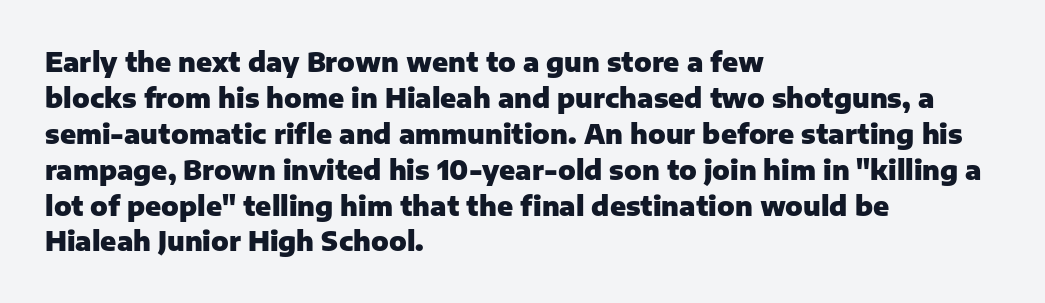
Q: Is the text bold? A: Yes.
Q: Is the text italic (slanted)? A: No, it is upright.
Q: Is the text underlined? A: No.
Q: How is the paragraph aligned? A: Left-aligned.
Q: Is the spacing between letters normal or unusually wide? A: Normal.
Q: Is the spacing between lines tight, normal or loose? A: Normal.
